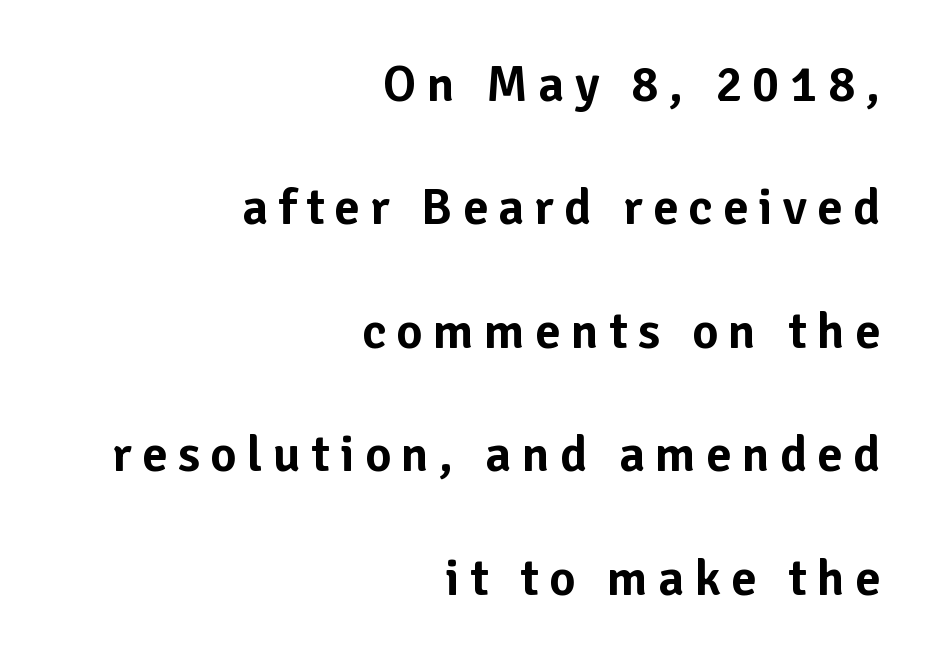
Q: Is the text italic (slanted)? A: No, it is upright.
Q: Is the typeface a serif or a sans-serif typeface? A: Sans-serif.
Q: Is the text underlined? A: No.
Q: How is the paragraph aligned? A: Right-aligned.
Q: Is the spacing between letters normal or unusually wide? A: Unusually wide.
Q: Is the spacing between lines tight, normal or loose? A: Loose.
Q: Width (condensed, normal, or wide)? A: Normal.
Q: Stroke contrast? A: Low.
Q: x-height? A: Medium.
Q: Monospaced? A: No.
